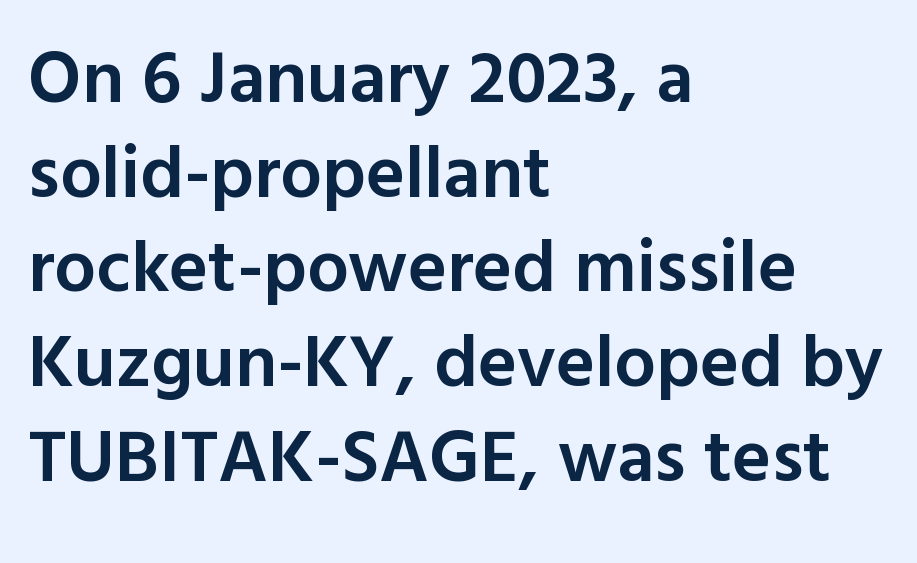
{"serif": "no", "italic": "no", "bold": "semi", "weight": "semibold", "width": "normal", "x_height": "medium", "monospaced": "no", "underline": "no", "align": "left", "line_spacing": "normal", "line_spacing_ratio": 1.28, "letter_spacing": "normal", "letter_spacing_em": 0.0, "glyph_px": 74}
